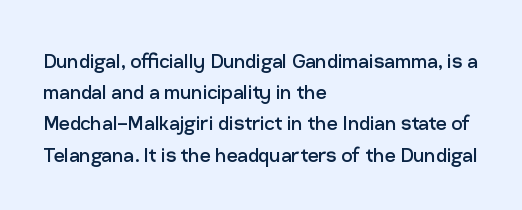
{"italic": "no", "bold": "no", "underline": "no", "align": "left", "line_spacing": "normal", "line_spacing_ratio": 1.3, "letter_spacing": "normal", "letter_spacing_em": 0.0, "glyph_px": 24}
